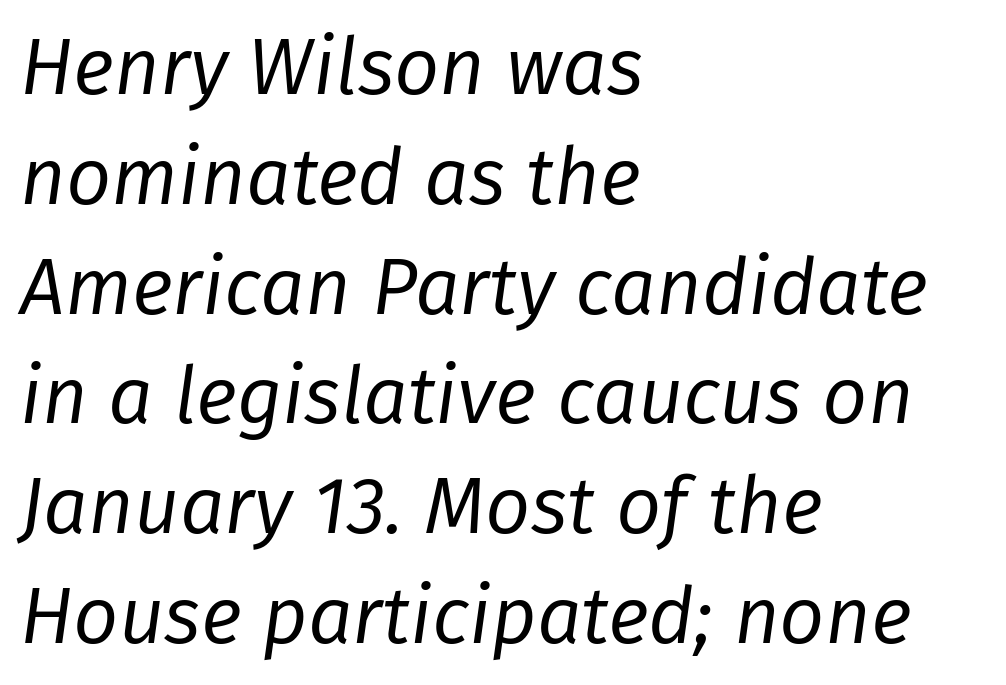
Is the letter spacing exaggerated? No — it looks like the ordinary default. Just letters on the line, the space beneath them empty. The passage shown is typed in a proportional face where columns would drift. Weight: not bold — regular or lighter. Line beginnings align vertically; line endings do not. A normal amount of white space separates one row of letters from the next.
